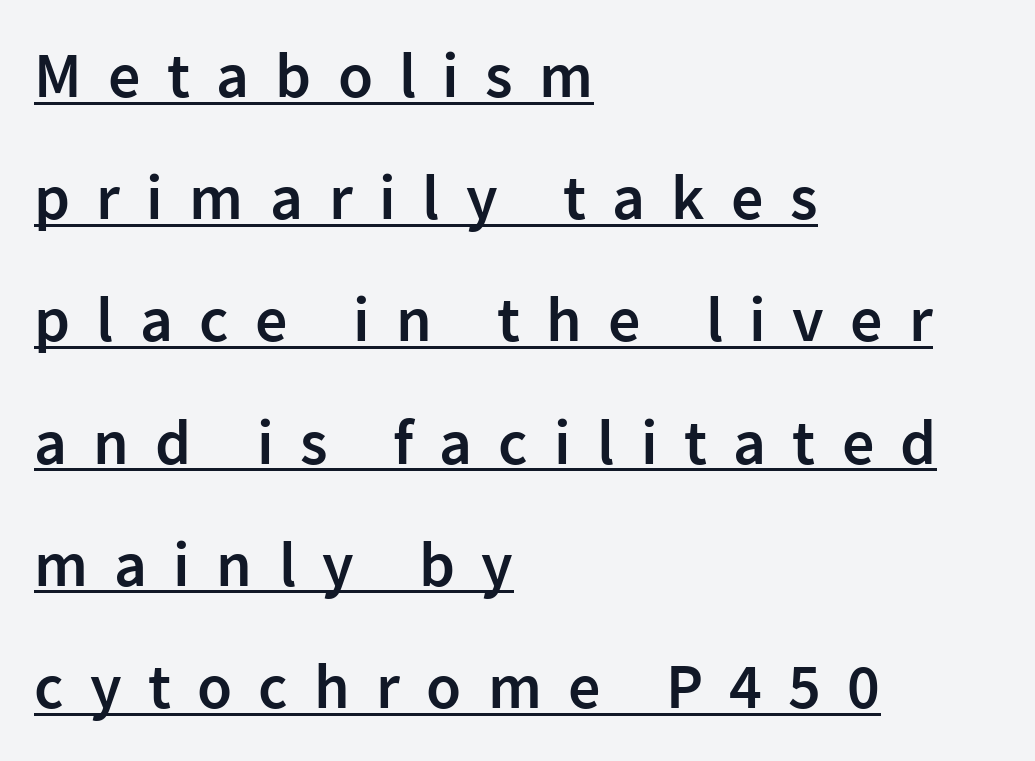
Q: Is the text bold? A: Semi-bold.
Q: Is the text italic (slanted)? A: No, it is upright.
Q: Is the typeface a serif or a sans-serif typeface? A: Sans-serif.
Q: Is the text underlined? A: Yes.
Q: How is the paragraph aligned? A: Left-aligned.
Q: Is the spacing between letters normal or unusually wide? A: Unusually wide.
Q: Is the spacing between lines tight, normal or loose? A: Loose.
Q: Width (condensed, normal, or wide)? A: Normal.
Q: Stroke contrast? A: Low.
Q: x-height? A: Medium.
Q: Monospaced? A: No.
